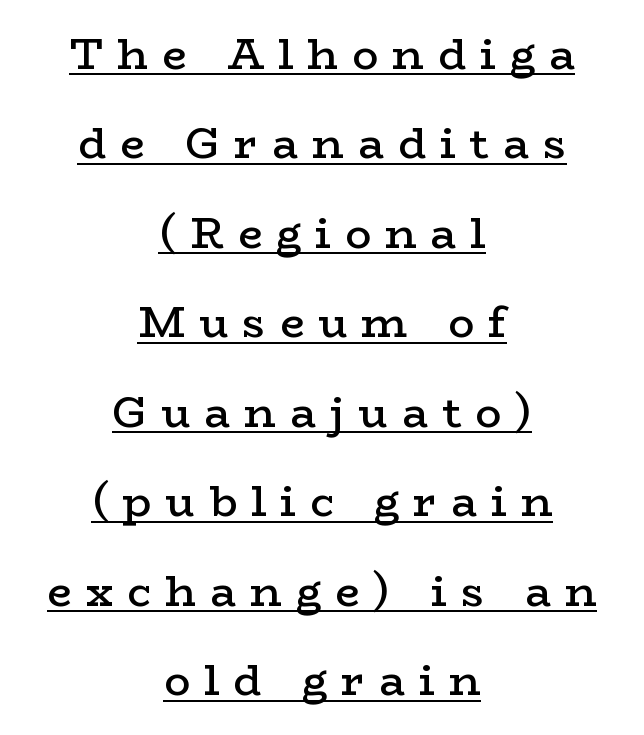
Q: Is the text bold? A: Semi-bold.
Q: Is the text italic (slanted)? A: No, it is upright.
Q: Is the typeface a serif or a sans-serif typeface? A: Serif.
Q: Is the text underlined? A: Yes.
Q: How is the paragraph aligned? A: Centered.
Q: Is the spacing between letters normal or unusually wide? A: Unusually wide.
Q: Is the spacing between lines tight, normal or loose? A: Loose.
Q: Width (condensed, normal, or wide)? A: Wide.
Q: Stroke contrast? A: Low.
Q: x-height? A: Medium.
Q: Monospaced? A: No.
